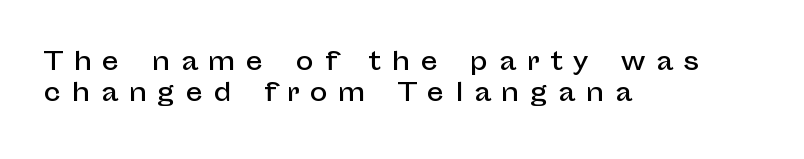
{"italic": "no", "underline": "no", "align": "left", "line_spacing": "normal", "line_spacing_ratio": 1.28, "letter_spacing": "wide", "letter_spacing_em": 0.45, "glyph_px": 24}
